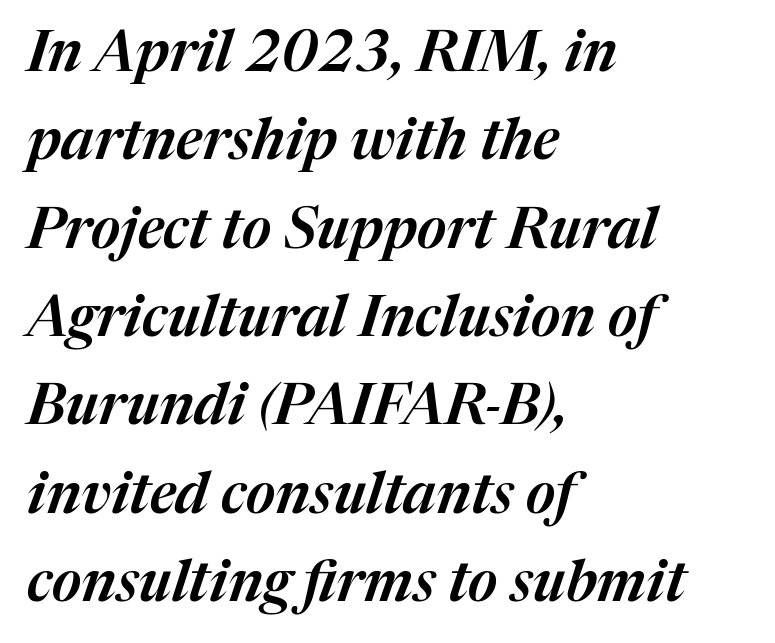
The image shows 57 px text type, italic (leaning right); set left-aligned, normal line spacing (1.55x), normal letter spacing, not underlined; medium stroke contrast and a medium x-height.
